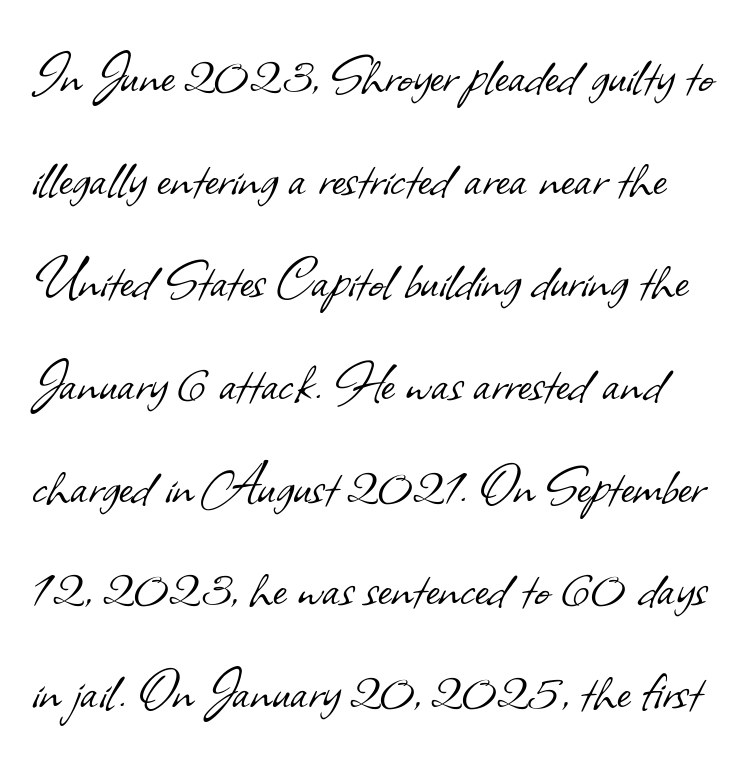
The image shows 65 px light sans-serif type; set normal line spacing (1.58x), normal letter spacing, not underlined; low stroke contrast and a small x-height.
